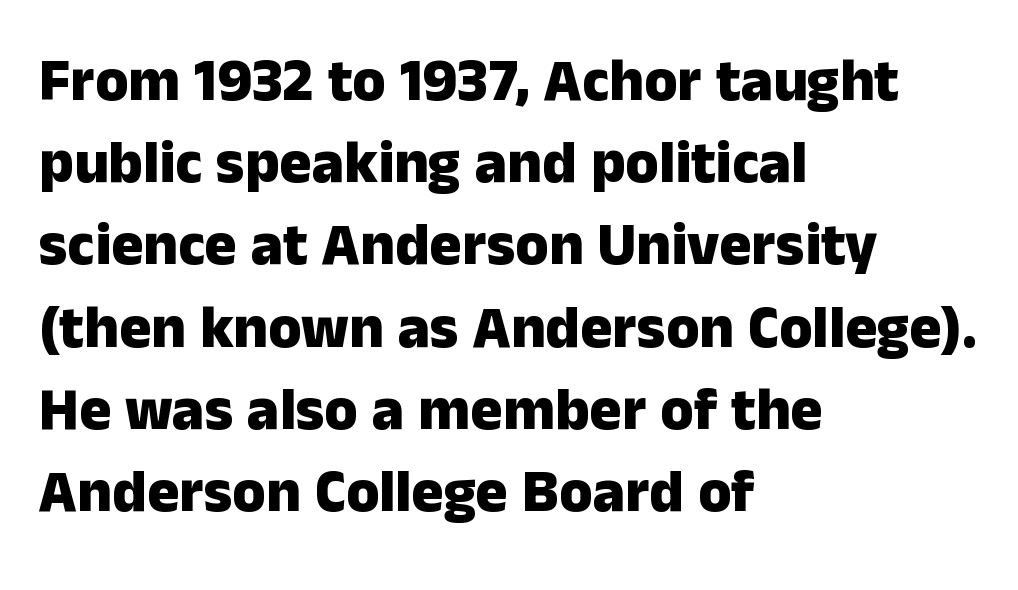
{"serif": "no", "italic": "no", "bold": "yes", "weight": "heavy", "width": "normal", "stroke_contrast": "low", "x_height": "medium", "monospaced": "no", "underline": "no", "align": "left", "line_spacing": "normal", "line_spacing_ratio": 1.37, "letter_spacing": "normal", "letter_spacing_em": 0.0, "glyph_px": 60}
